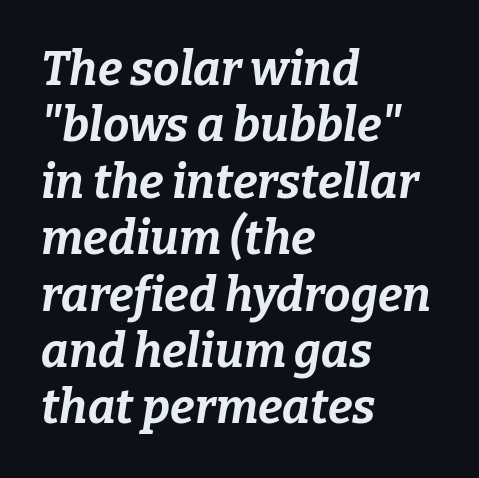
Q: Is the text bold? A: Yes.
Q: Is the text italic (slanted)? A: Yes, it leans right by about 9 degrees.
Q: Is the text underlined? A: No.
Q: How is the paragraph aligned? A: Left-aligned.
Q: Is the spacing between letters normal or unusually wide? A: Normal.
Q: Width (condensed, normal, or wide)? A: Normal.
Q: Stroke contrast? A: Low.
Q: x-height? A: Medium.
Q: Monospaced? A: No.
